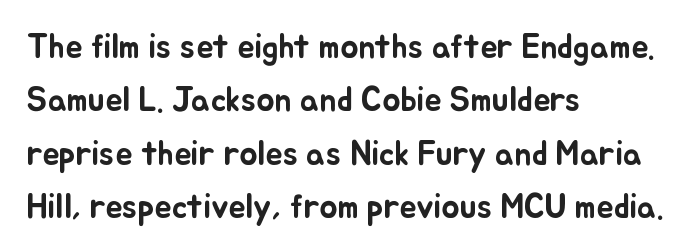
Leading matches the norm, producing a regular column. Reading down the block, your eye returns to a fixed left position each line. Unlike italic type, these characters show no tilt at all. Spacing verdict: proportional, widths tailored to each character.
